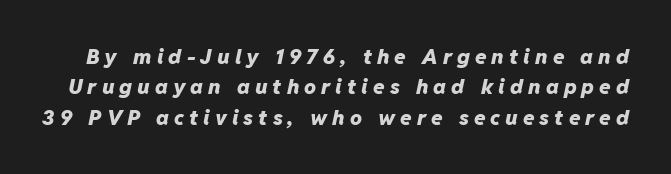
Look at the tracking — it's clearly loosened, letters drifting apart. Compared with an ordinary text face, these strokes are far heavier — a full bold. The typography opts for an oblique posture over an upright one. Is there much room between lines? A standard amount, neither cramped nor airy.
